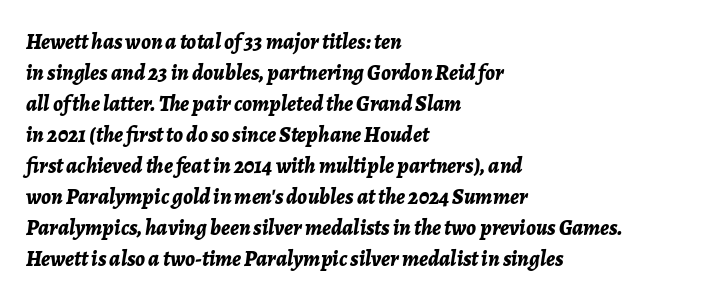
{"italic": "yes", "lean": "right", "slant_degrees": 7, "bold": "yes", "underline": "no", "align": "left", "line_spacing": "normal", "line_spacing_ratio": 1.41, "letter_spacing": "normal", "letter_spacing_em": 0.0, "glyph_px": 22}
